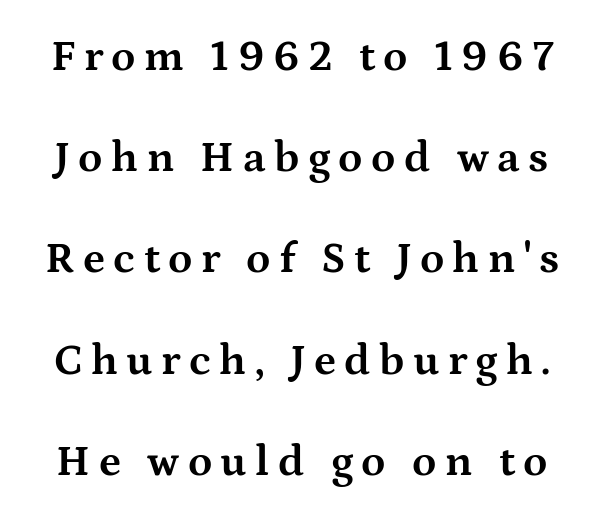
The image shows 44 px bold, wide serif type, upright; set loose line spacing (2.3x), not underlined; medium stroke contrast and a medium x-height.
